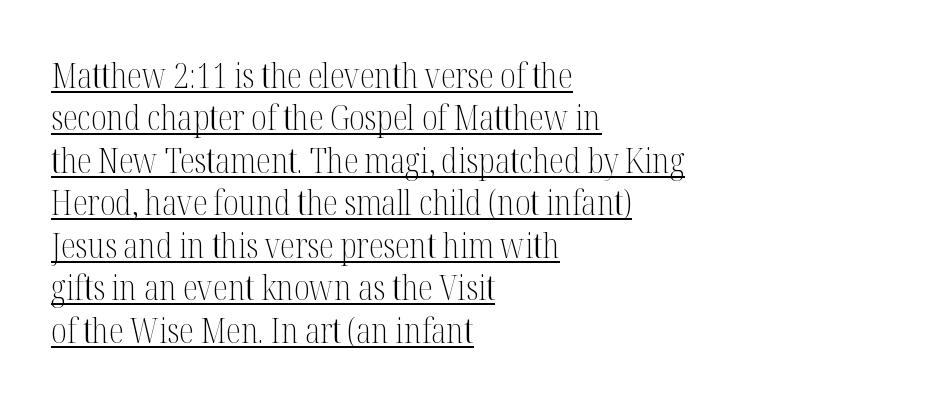
{"serif": "yes", "italic": "no", "bold": "no", "weight": "light", "width": "condensed", "stroke_contrast": "medium", "x_height": "medium", "monospaced": "no", "underline": "yes", "align": "left", "line_spacing": "normal", "line_spacing_ratio": 1.25, "letter_spacing": "normal", "letter_spacing_em": 0.0, "glyph_px": 34}
